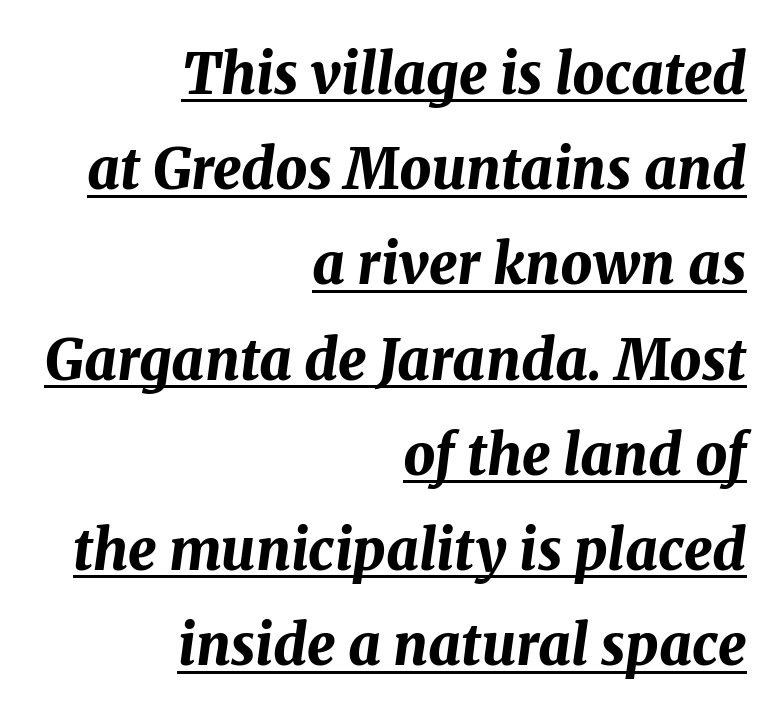
Q: Is the text bold? A: Yes.
Q: Is the text italic (slanted)? A: Yes, it leans right by about 8 degrees.
Q: Is the text underlined? A: Yes.
Q: How is the paragraph aligned? A: Right-aligned.
Q: Is the spacing between letters normal or unusually wide? A: Normal.
Q: Is the spacing between lines tight, normal or loose? A: Normal.
Q: Width (condensed, normal, or wide)? A: Normal.
Q: Stroke contrast? A: Medium.
Q: x-height? A: Medium.
Q: Monospaced? A: No.
